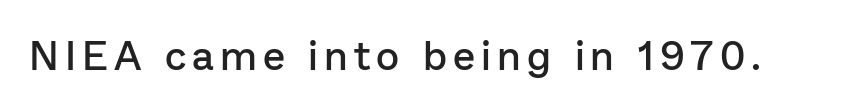
Q: Is the text bold? A: Semi-bold.
Q: Is the text italic (slanted)? A: No, it is upright.
Q: Is the typeface a serif or a sans-serif typeface? A: Sans-serif.
Q: Is the text underlined? A: No.
Q: Width (condensed, normal, or wide)? A: Normal.
Q: Stroke contrast? A: Low.
Q: x-height? A: Medium.
Q: Monospaced? A: No.
